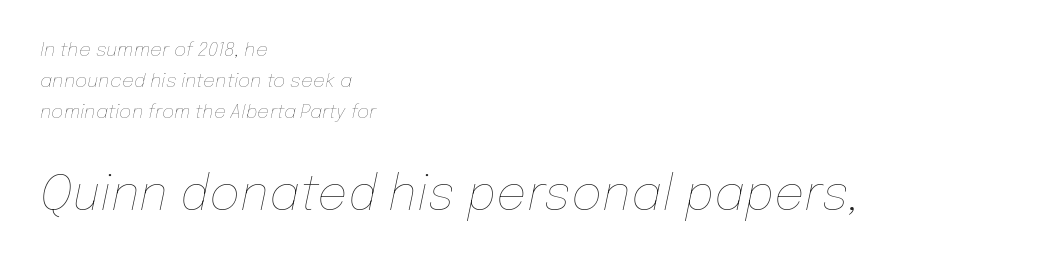
{"italic": "yes", "lean": "right", "slant_degrees": 12, "bold": "no", "weight": "thin", "width": "normal", "stroke_contrast": "low", "x_height": "medium", "monospaced": "no", "underline": "no", "align": "left", "line_spacing": "normal", "line_spacing_ratio": 1.64, "letter_spacing": "normal", "letter_spacing_em": 0.0, "larger_block": "second", "size_ratio": 2.53, "glyph_px": 48}
